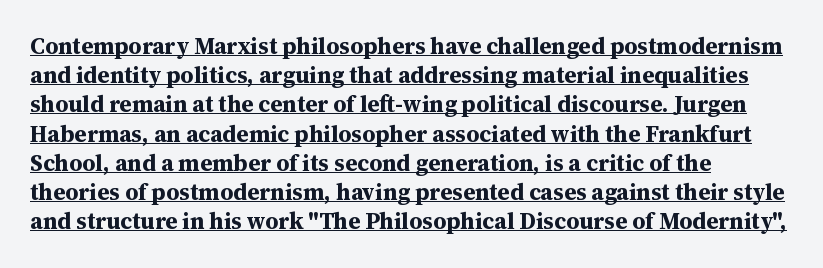
Q: Is the text bold? A: Yes.
Q: Is the text italic (slanted)? A: No, it is upright.
Q: Is the text underlined? A: Yes.
Q: How is the paragraph aligned? A: Left-aligned.
Q: Is the spacing between letters normal or unusually wide? A: Normal.
Q: Is the spacing between lines tight, normal or loose? A: Normal.
